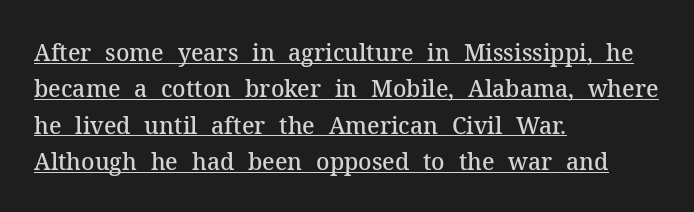
Q: Is the text bold? A: Semi-bold.
Q: Is the text italic (slanted)? A: No, it is upright.
Q: Is the text underlined? A: Yes.
Q: How is the paragraph aligned? A: Left-aligned.
Q: Is the spacing between letters normal or unusually wide? A: Normal.
Q: Is the spacing between lines tight, normal or loose? A: Normal.
